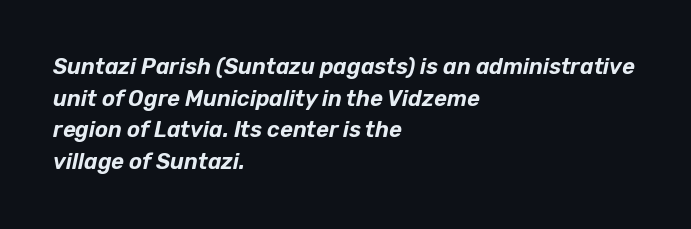
Bare-footed words on every line. The letterforms sit shoulder to shoulder at normal distance. You can tell it's italic because the verticals aren't actually vertical. These lines sit exactly where default settings would place them.
